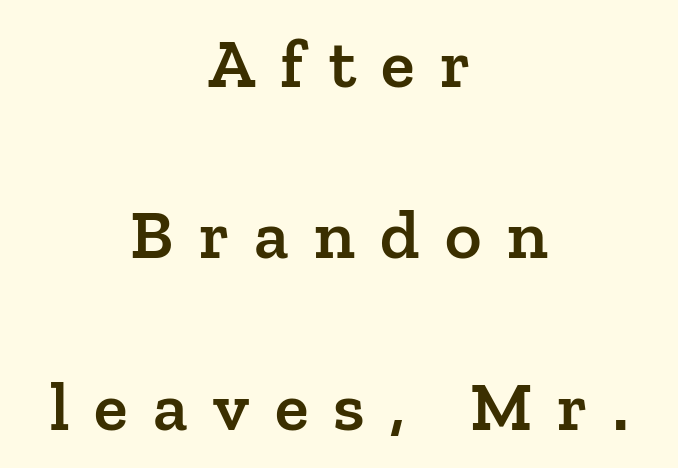
{"serif": "yes", "italic": "no", "bold": "semi", "weight": "semibold", "width": "normal", "stroke_contrast": "low", "x_height": "medium", "monospaced": "no", "underline": "no", "align": "center", "line_spacing": "loose", "line_spacing_ratio": 2.45, "letter_spacing": "wide", "letter_spacing_em": 0.36, "glyph_px": 70}
